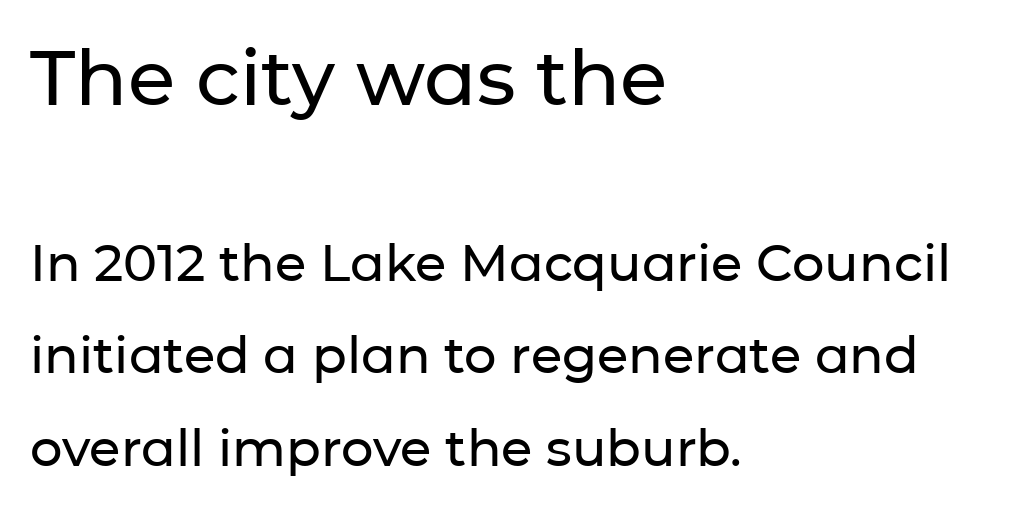
The image shows 77 px sans-serif type, upright; set left-aligned, line spacing 1.81x, normal letter spacing, not underlined; the first (top) block is 1.51x larger; low stroke contrast and a medium x-height.
